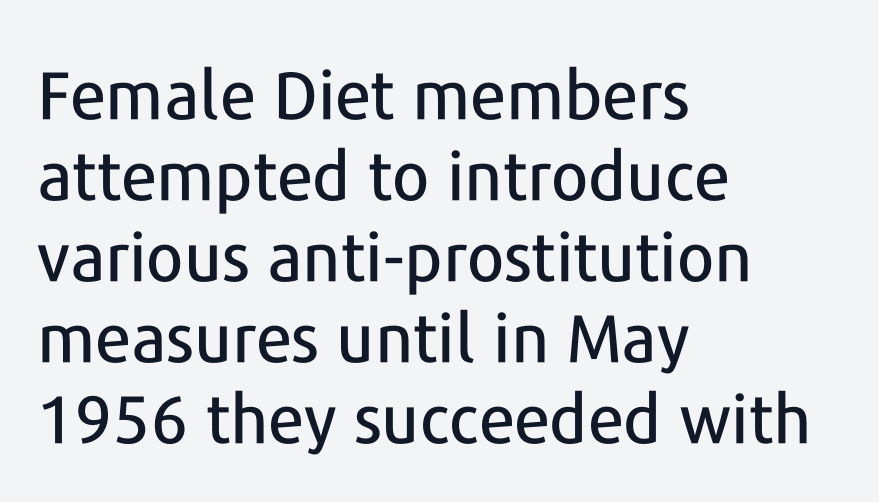
Posture: upright roman. Notice how the passage keeps a crisp vertical edge on the left only. Lines of text with bare space underneath. Is this a sans? Yes — the strokes have no serifs. How are the letters spaced? Ordinarily, with no added tracking. The passage shown is typed in a proportional face where columns would drift.
